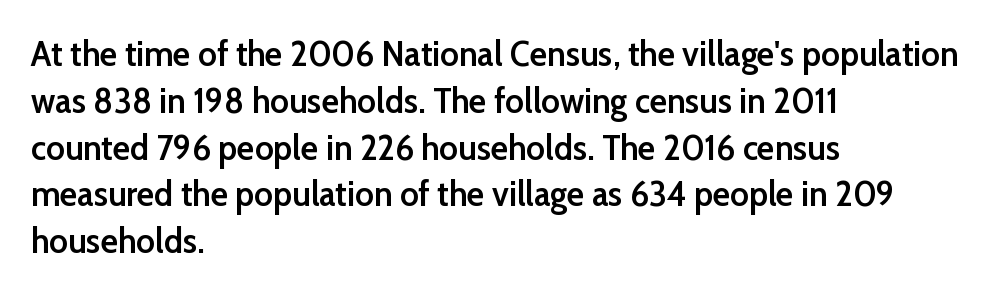
The image shows 36 px semibold sans-serif type, upright; set left-aligned, normal line spacing (1.3x), normal letter spacing, not underlined; low stroke contrast and a medium x-height.
